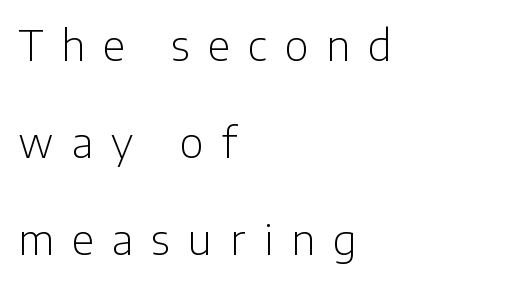
Q: Is the text bold? A: No.
Q: Is the text italic (slanted)? A: No, it is upright.
Q: Is the typeface a serif or a sans-serif typeface? A: Sans-serif.
Q: Is the text underlined? A: No.
Q: How is the paragraph aligned? A: Left-aligned.
Q: Is the spacing between letters normal or unusually wide? A: Unusually wide.
Q: Is the spacing between lines tight, normal or loose? A: Loose.
Q: Width (condensed, normal, or wide)? A: Normal.
Q: Stroke contrast? A: Low.
Q: x-height? A: Medium.
Q: Monospaced? A: No.
